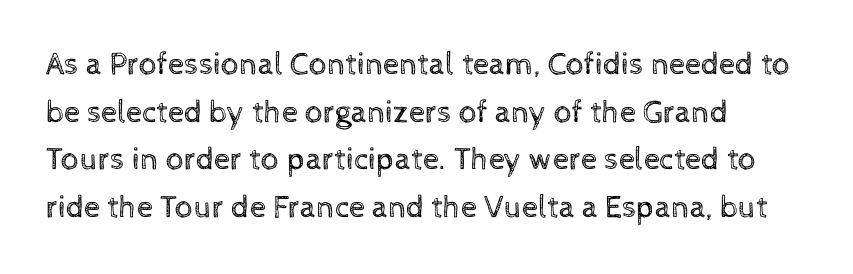
The image shows 32 px regular-weight type, upright; set left-aligned, normal line spacing (1.49x), normal letter spacing, not underlined; a medium x-height.
